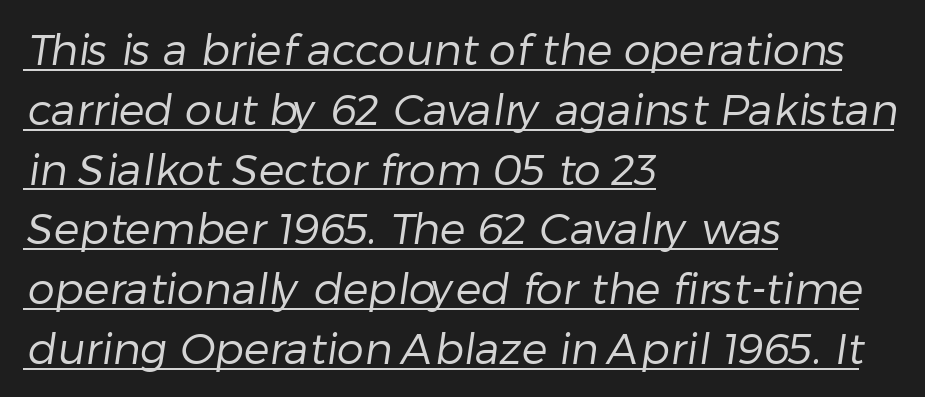
{"serif": "no", "bold": "no", "weight": "regular", "width": "normal", "stroke_contrast": "low", "x_height": "medium", "monospaced": "no", "underline": "yes", "align": "left", "line_spacing": "normal", "line_spacing_ratio": 1.39, "letter_spacing": "normal", "letter_spacing_em": 0.0, "glyph_px": 43}
